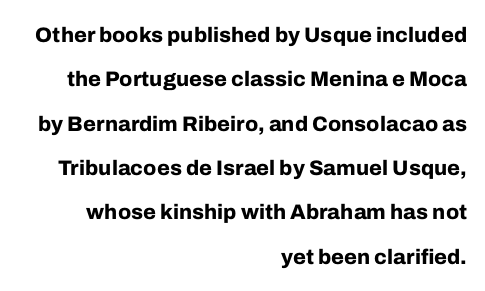
{"italic": "no", "bold": "yes", "underline": "no", "align": "right", "line_spacing": "loose", "line_spacing_ratio": 2.11, "letter_spacing": "normal", "letter_spacing_em": 0.0, "glyph_px": 21}
